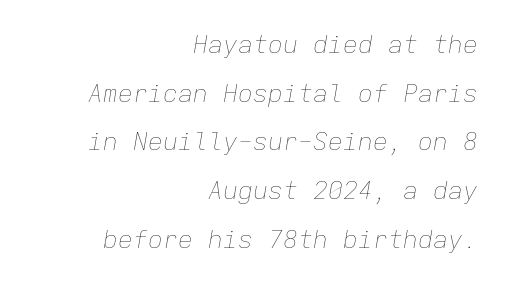
{"italic": "yes", "lean": "right", "slant_degrees": 9, "bold": "no", "underline": "no", "align": "right", "line_spacing": "loose", "line_spacing_ratio": 1.95, "letter_spacing": "normal", "letter_spacing_em": 0.0, "glyph_px": 25}
